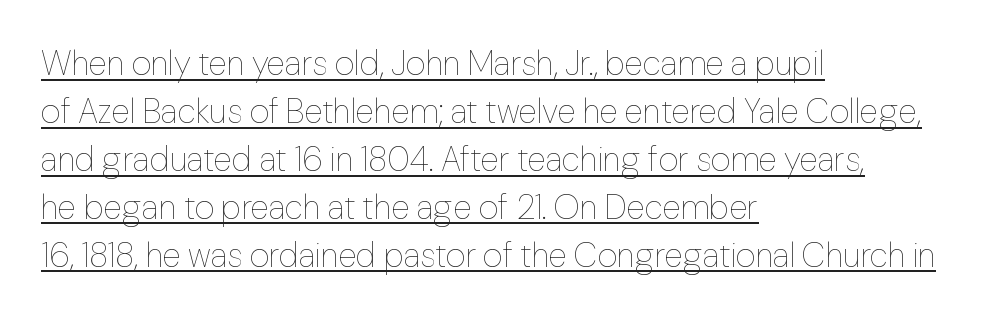
Q: Is the text bold? A: No.
Q: Is the text italic (slanted)? A: No, it is upright.
Q: Is the text underlined? A: Yes.
Q: How is the paragraph aligned? A: Left-aligned.
Q: Is the spacing between letters normal or unusually wide? A: Normal.
Q: Is the spacing between lines tight, normal or loose? A: Normal.
Q: Width (condensed, normal, or wide)? A: Normal.
Q: Stroke contrast? A: Low.
Q: x-height? A: Medium.
Q: Monospaced? A: No.
